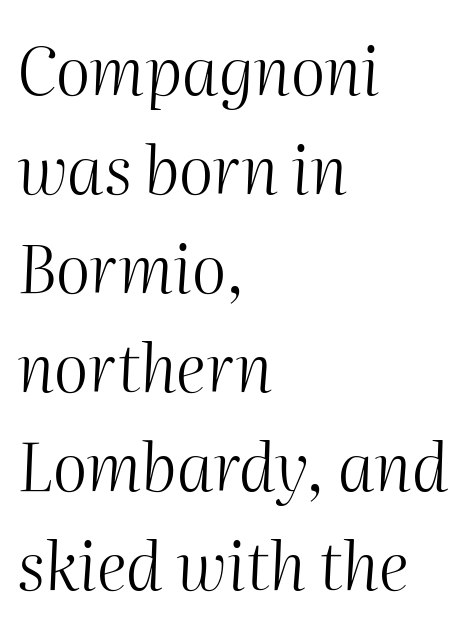
Plain, unruled lines of type. If you drew a line through each stem, it would be angled. A normal amount of white space separates one row of letters from the next. Here the designer chose a conventional face with non-uniform glyph widths. Counters stay open thanks to moderate or lighter strokes. Tracking value appears to be zero — textbook default spacing.
